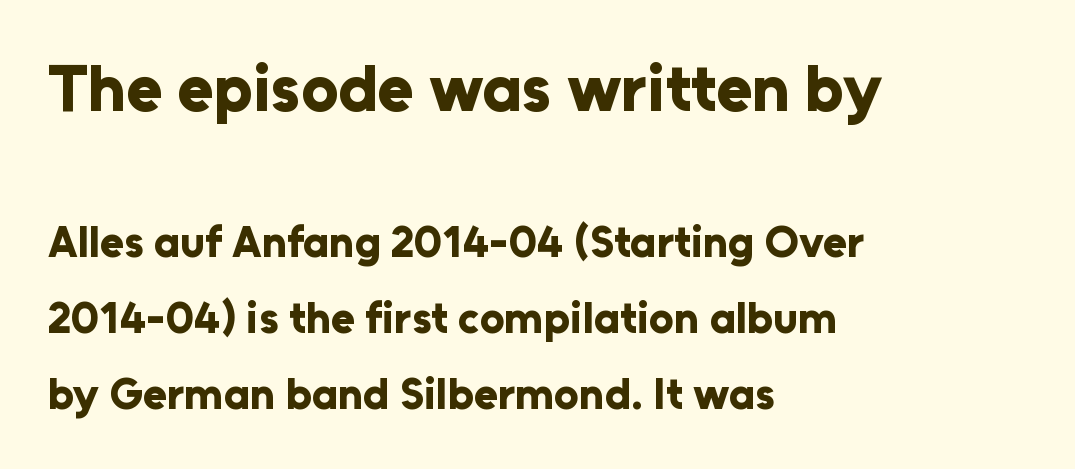
This sample has the flowing, uneven cadence of proportional lettering. The typeface chosen for these lines omits serifs. Is the lower block the larger one? No — the upper block carries the bigger type. When letters stand straight like this, we call the style roman or upright. The face used here has the dense, thick strokes of a bold. Casual observation: everything's shoved over to the left.
